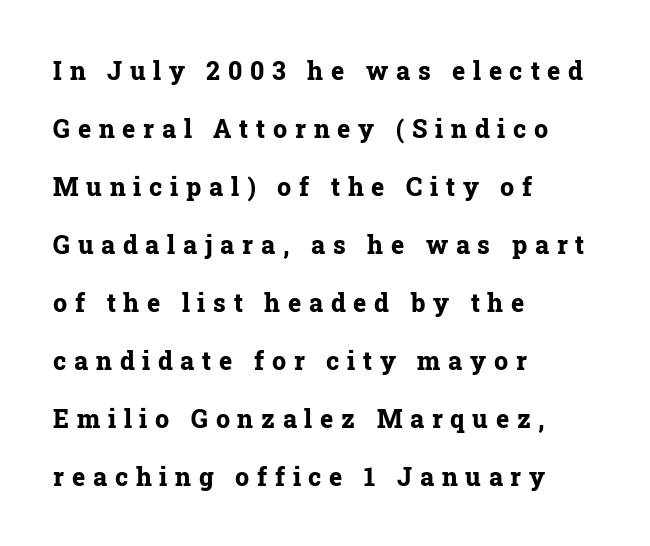
{"italic": "no", "bold": "yes", "underline": "no", "align": "left", "line_spacing": "loose", "line_spacing_ratio": 2.32, "letter_spacing": "wide", "letter_spacing_em": 0.31, "glyph_px": 25}
